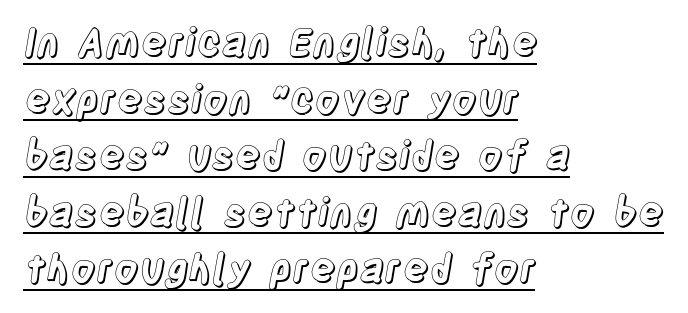
In designer terms, the underline attribute is active on this setting. Does extra space separate the letters? No, they use regular spacing. The compositor pushed each line to the left boundary. Here the designer chose a conventional face with non-uniform glyph widths.
